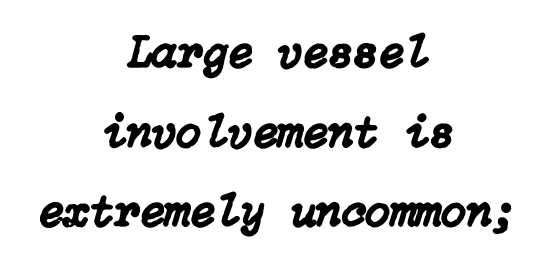
Q: Is the text italic (slanted)? A: Yes, it leans right by about 15 degrees.
Q: Is the text underlined? A: No.
Q: How is the paragraph aligned? A: Centered.
Q: Is the spacing between letters normal or unusually wide? A: Normal.
Q: Width (condensed, normal, or wide)? A: Normal.
Q: Stroke contrast? A: Low.
Q: x-height? A: Medium.
